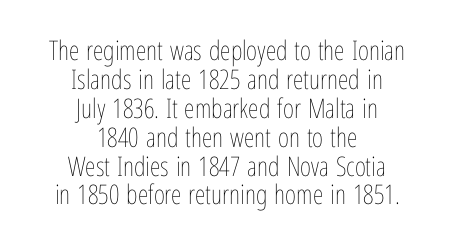
A typesetter would call this leading minimal, almost set solid. Rule under the text: the space is simply empty. There is no visible air inserted between adjacent glyphs. Bold? No — there's no thickening of the strokes. Casual observation: everything's sitting right in the middle. Tall strokes in this sample are plumb rather than angled.
